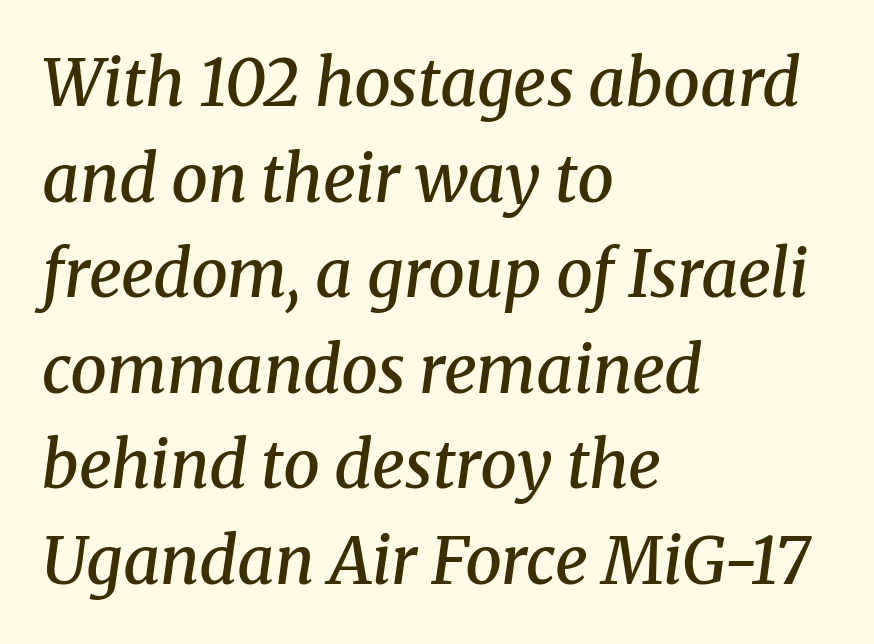
{"serif": "yes", "italic": "yes", "lean": "right", "slant_degrees": 8, "bold": "semi", "weight": "semibold", "width": "normal", "stroke_contrast": "medium", "x_height": "medium", "monospaced": "no", "underline": "no", "align": "left", "line_spacing": "normal", "line_spacing_ratio": 1.47, "letter_spacing": "normal", "letter_spacing_em": 0.0, "glyph_px": 65}
